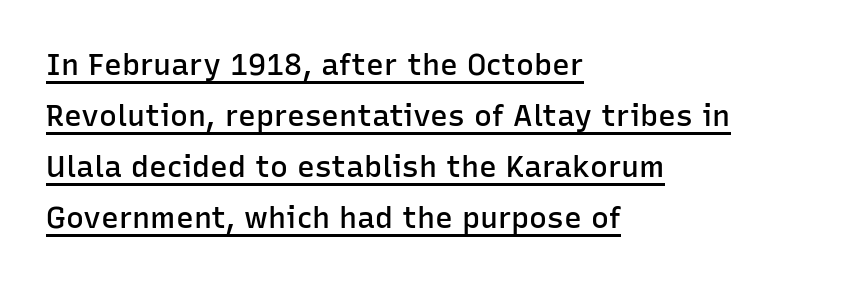
{"serif": "no", "italic": "no", "bold": "semi", "weight": "semibold", "width": "normal", "stroke_contrast": "low", "x_height": "medium", "monospaced": "no", "underline": "yes", "align": "left", "line_spacing": "normal", "line_spacing_ratio": 1.7, "letter_spacing": "normal", "letter_spacing_em": 0.0, "glyph_px": 30}
